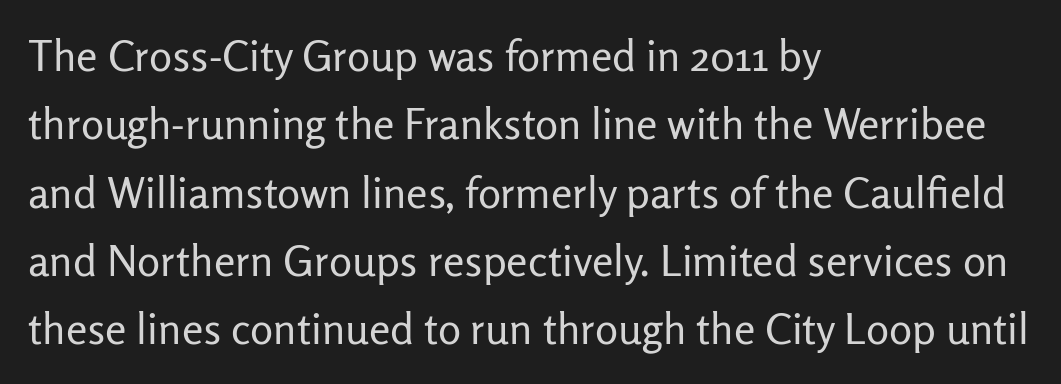
The image shows 43 px regular-weight sans-serif type, upright; set left-aligned, normal line spacing (1.59x), normal letter spacing, not underlined; low stroke contrast and a medium x-height.
